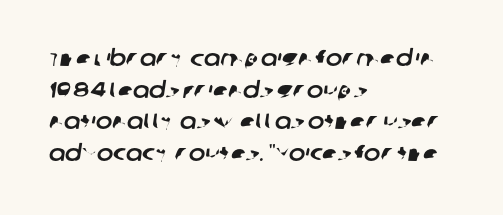
Q: Is the text underlined? A: No.
Q: How is the paragraph aligned? A: Left-aligned.
Q: Is the spacing between letters normal or unusually wide? A: Normal.
Q: Is the spacing between lines tight, normal or loose? A: Normal.
